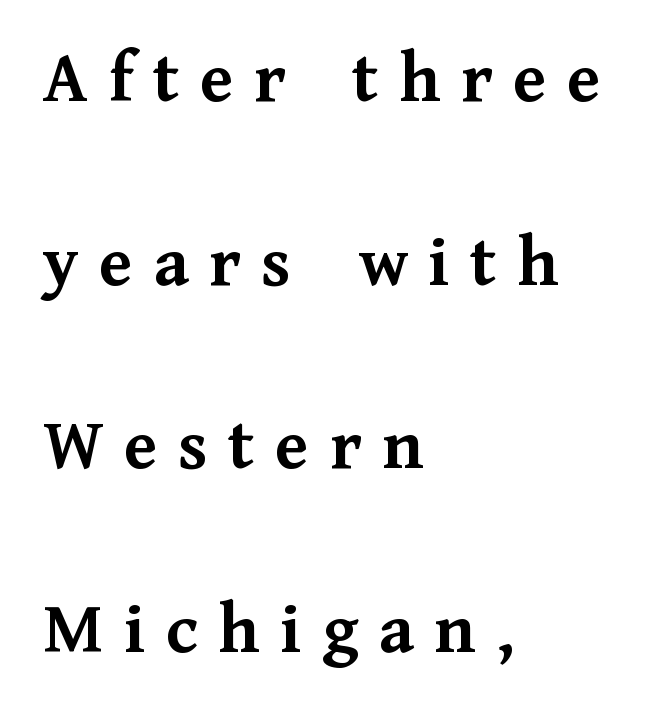
Q: Is the text bold? A: Yes.
Q: Is the text italic (slanted)? A: No, it is upright.
Q: Is the typeface a serif or a sans-serif typeface? A: Serif.
Q: Is the text underlined? A: No.
Q: How is the paragraph aligned? A: Left-aligned.
Q: Is the spacing between letters normal or unusually wide? A: Unusually wide.
Q: Is the spacing between lines tight, normal or loose? A: Loose.
Q: Width (condensed, normal, or wide)? A: Normal.
Q: Stroke contrast? A: Medium.
Q: x-height? A: Medium.
Q: Monospaced? A: No.
